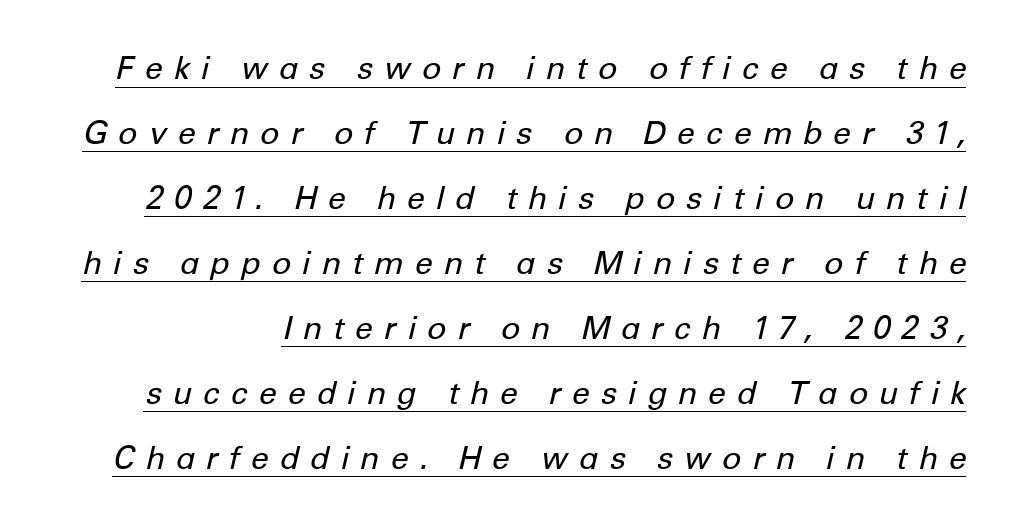
A great deal of white space separates one row of letters from the next. Would a proofreader flag this as italicized? Yes. Stroke thickness stays within the range of a standard reading face or lighter. Decoration check: the copy is underlined.
